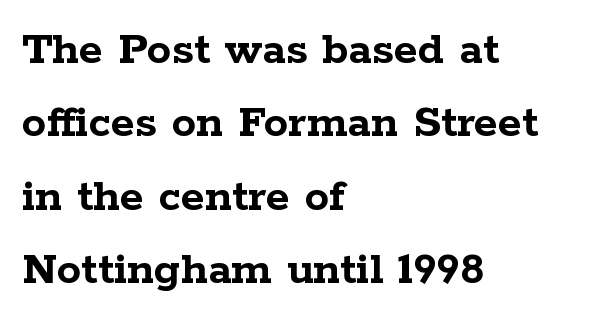
The image shows 49 px semibold, wide serif type, upright; set left-aligned, normal line spacing (1.5x), normal letter spacing, not underlined; low stroke contrast and a medium x-height.
